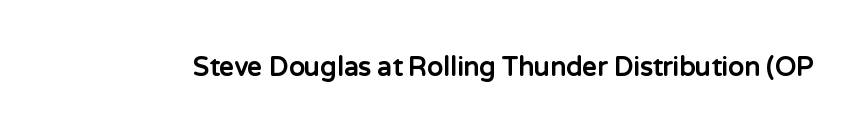
Only glyphs here, with clear space below each row. Rendered with straight, roman letterforms. The glyphs have the mass of a bold cut. Observe the ordinary spacing: letters are neighbours, not strangers.
